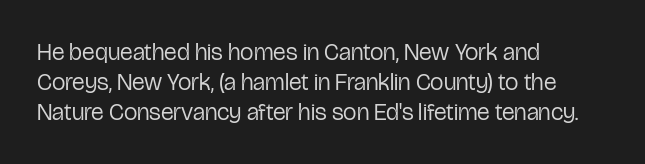
The image shows 24 px text type, upright; set left-aligned, line spacing 1.24x, normal letter spacing, not underlined.
